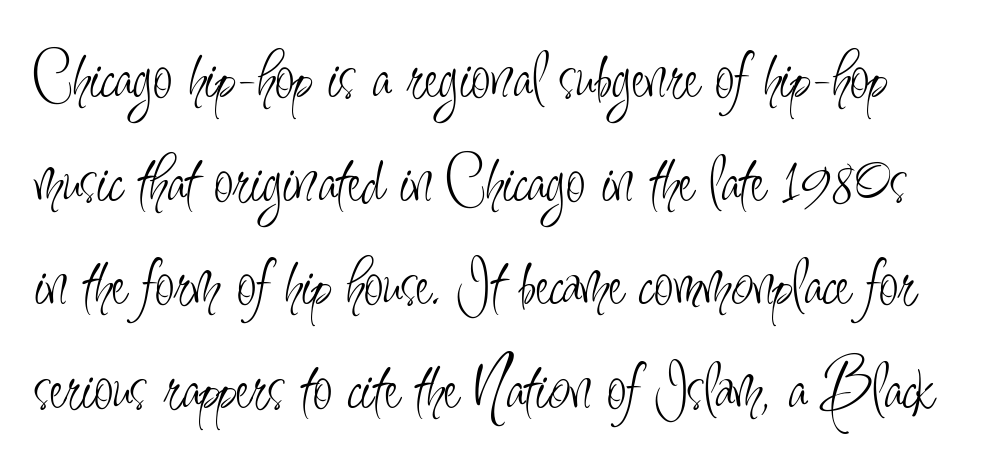
Q: Is the text bold? A: No.
Q: Is the typeface a serif or a sans-serif typeface? A: Sans-serif.
Q: Is the text underlined? A: No.
Q: Is the spacing between letters normal or unusually wide? A: Normal.
Q: Is the spacing between lines tight, normal or loose? A: Normal.
Q: Width (condensed, normal, or wide)? A: Condensed.
Q: Stroke contrast? A: Low.
Q: x-height? A: Small.
Q: Monospaced? A: No.
